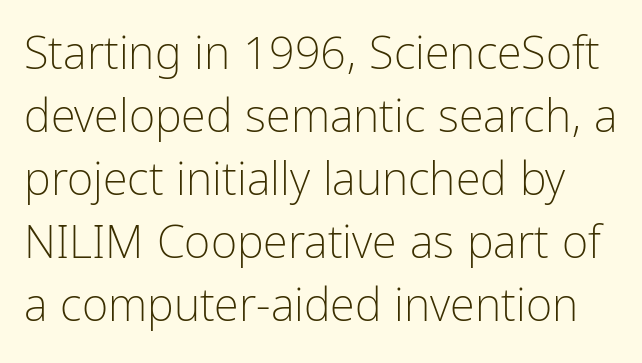
The specimen reads as upright at a glance. The characters are drawn with everyday or finer stroke widths. The face used here is rendered with its standard letterfit. The passage shown is typed in a proportional face where columns would drift. Normally led — the rows are evenly, conventionally spaced.
